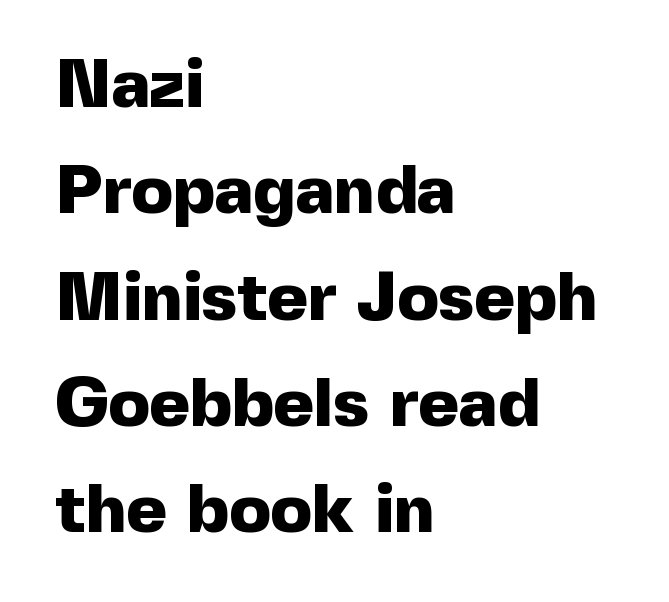
Q: Is the text bold? A: Yes.
Q: Is the text italic (slanted)? A: No, it is upright.
Q: Is the typeface a serif or a sans-serif typeface? A: Sans-serif.
Q: Is the text underlined? A: No.
Q: How is the paragraph aligned? A: Left-aligned.
Q: Is the spacing between letters normal or unusually wide? A: Normal.
Q: Is the spacing between lines tight, normal or loose? A: Normal.
Q: Width (condensed, normal, or wide)? A: Normal.
Q: x-height? A: Medium.
Q: Monospaced? A: No.
